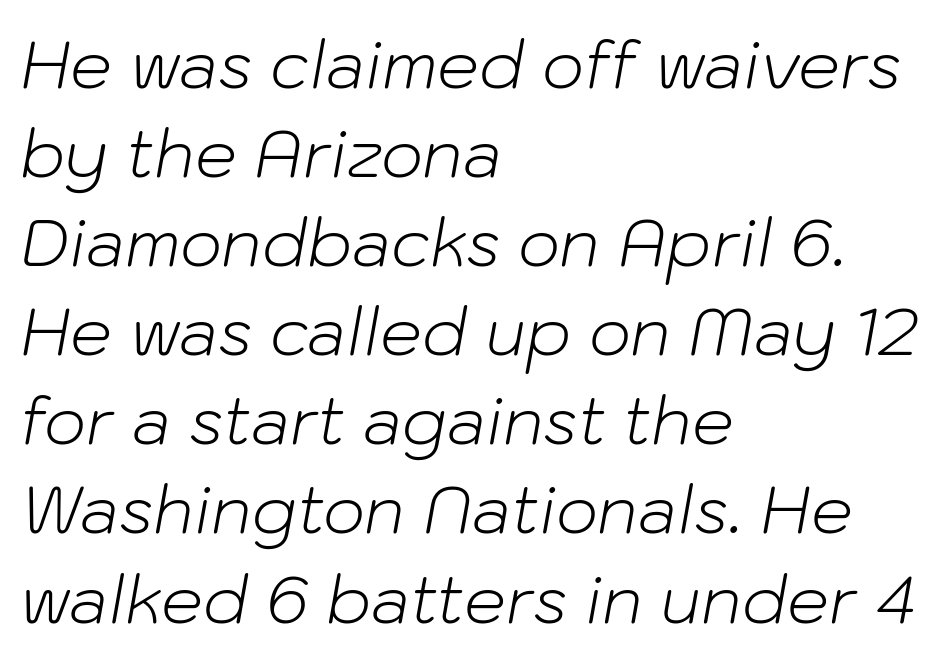
These lines are rendered in a variable-pitch font. The gap between lines stays unmarked. Successive baselines arrive at the customary interval. No letter is thick-stroked: the sample isn't bold.
